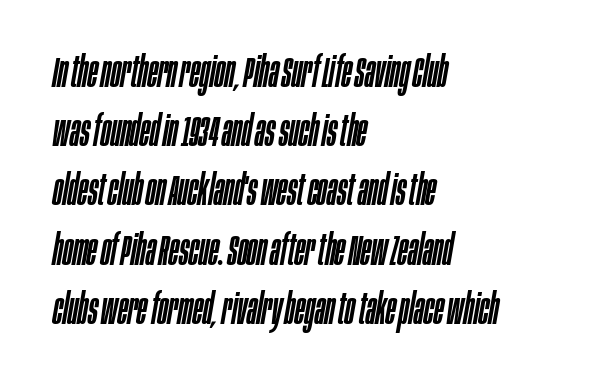
Q: Is the text italic (slanted)? A: Yes, it leans right by about 10 degrees.
Q: Is the text underlined? A: No.
Q: How is the paragraph aligned? A: Left-aligned.
Q: Is the spacing between letters normal or unusually wide? A: Normal.
Q: Is the spacing between lines tight, normal or loose? A: Normal.
Q: Width (condensed, normal, or wide)? A: Condensed.
Q: Stroke contrast? A: Low.
Q: x-height? A: Large.
Q: Monospaced? A: No.
